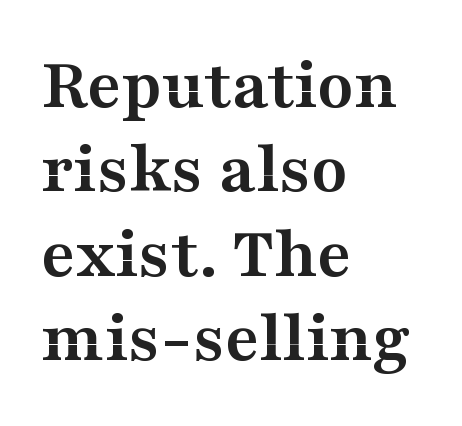
Q: Is the text bold? A: Yes.
Q: Is the text italic (slanted)? A: No, it is upright.
Q: Is the typeface a serif or a sans-serif typeface? A: Serif.
Q: Is the text underlined? A: No.
Q: How is the paragraph aligned? A: Left-aligned.
Q: Is the spacing between letters normal or unusually wide? A: Normal.
Q: Is the spacing between lines tight, normal or loose? A: Tight.
Q: Width (condensed, normal, or wide)? A: Wide.
Q: Stroke contrast? A: Medium.
Q: x-height? A: Medium.
Q: Monospaced? A: No.
